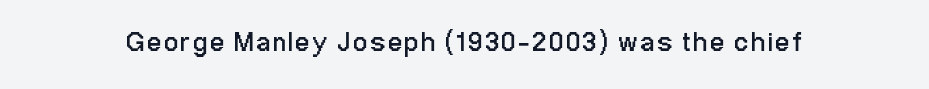
Q: Is the text bold? A: No.
Q: Is the text italic (slanted)? A: No, it is upright.
Q: Is the text underlined? A: No.
